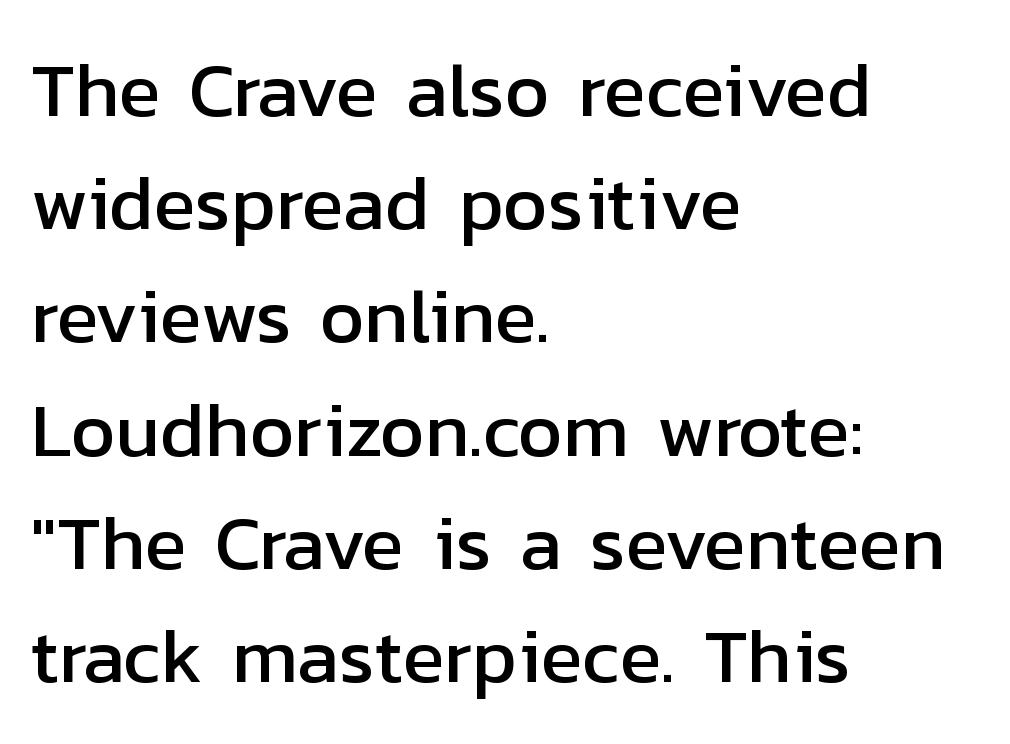
The image shows 77 px sans-serif type, upright; set left-aligned, normal line spacing (1.47x), normal letter spacing, not underlined; low stroke contrast and a medium x-height.
